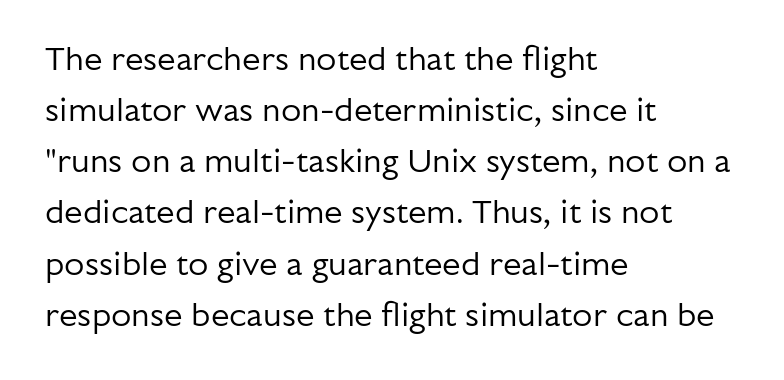
{"serif": "no", "italic": "no", "bold": "no", "weight": "regular", "width": "normal", "stroke_contrast": "low", "x_height": "medium", "monospaced": "no", "underline": "no", "align": "left", "line_spacing": "normal", "line_spacing_ratio": 1.55, "letter_spacing": "normal", "letter_spacing_em": 0.0, "glyph_px": 33}
